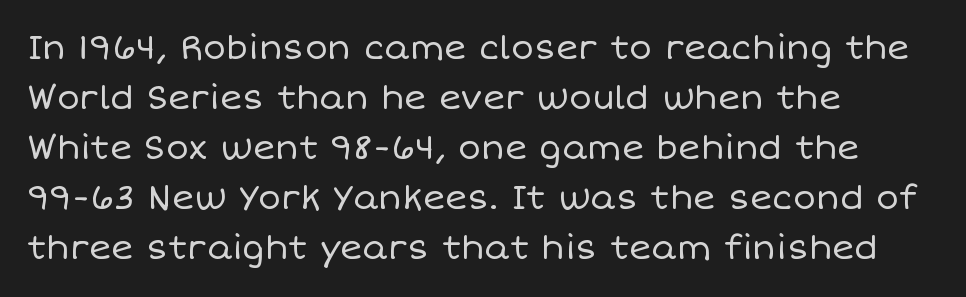
{"italic": "no", "bold": "no", "weight": "regular", "width": "normal", "stroke_contrast": "low", "x_height": "large", "monospaced": "no", "underline": "no", "align": "left", "line_spacing": "normal", "line_spacing_ratio": 1.47, "letter_spacing": "normal", "letter_spacing_em": 0.0, "glyph_px": 34}
